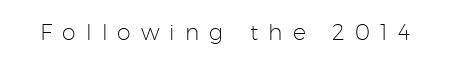
The image shows 22 px text type, upright; set unusually wide letter spacing (+0.46 em), not underlined.
